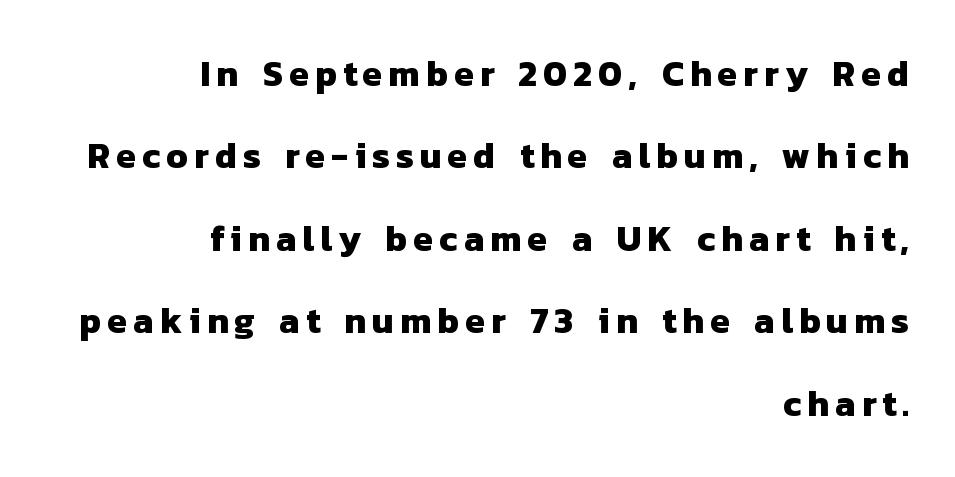
The image shows 36 px heavy sans-serif type; set right-aligned, loose line spacing (2.29x), not underlined; low stroke contrast and a medium x-height.
